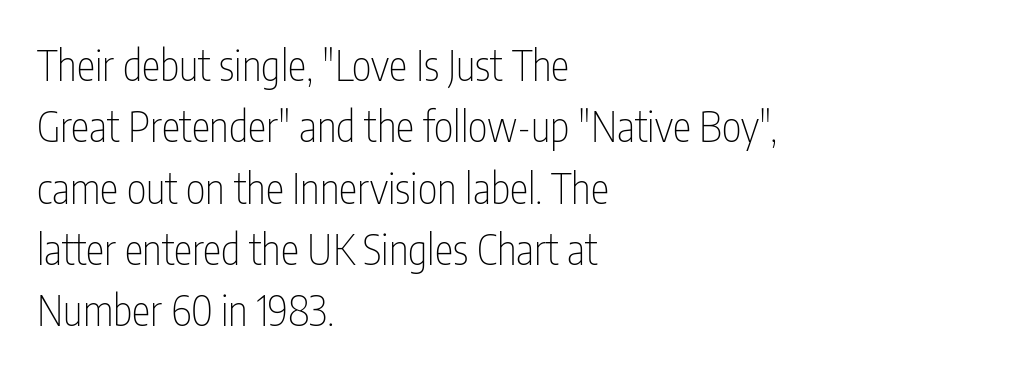
The image shows 42 px thin, condensed sans-serif type, upright; set left-aligned, normal line spacing (1.46x), normal letter spacing, not underlined; low stroke contrast and a medium x-height.
